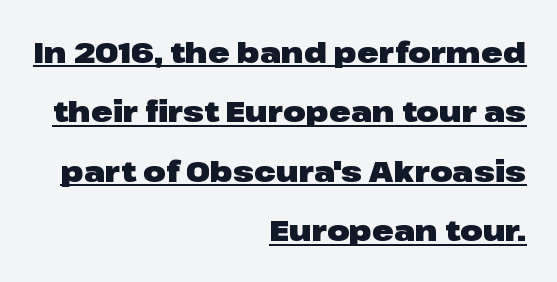
{"serif": "no", "italic": "no", "bold": "yes", "weight": "heavy", "width": "wide", "stroke_contrast": "low", "x_height": "medium", "monospaced": "no", "underline": "yes", "align": "right", "line_spacing": "loose", "line_spacing_ratio": 2.05, "letter_spacing": "normal", "letter_spacing_em": 0.0, "glyph_px": 29}
